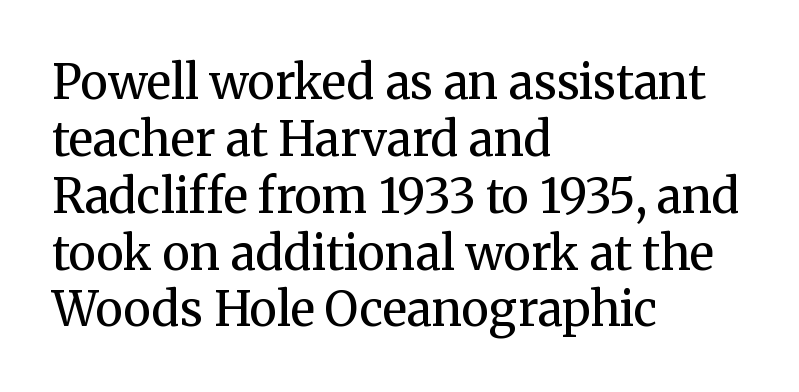
{"serif": "yes", "italic": "no", "bold": "no", "weight": "regular", "width": "normal", "stroke_contrast": "medium", "x_height": "medium", "monospaced": "no", "underline": "no", "align": "left", "line_spacing_ratio": 1.21, "letter_spacing": "normal", "letter_spacing_em": 0.0, "glyph_px": 47}
